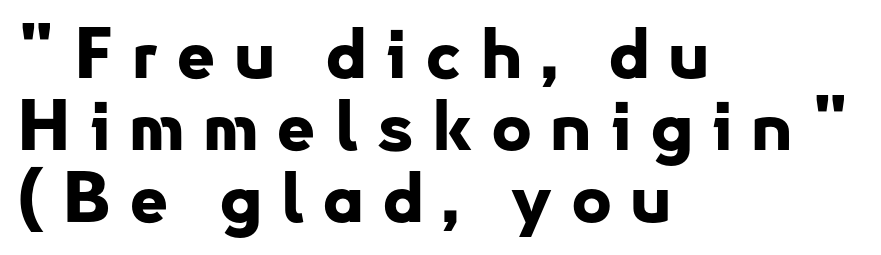
What's the leading like? Squeezed, with rows nearly overlapping. The strokes are fattened all the way to bold. Nothing sits at the stroke ends, so this counts as sans-serif. The rendering uses natural spacing where letterforms have individual widths.
